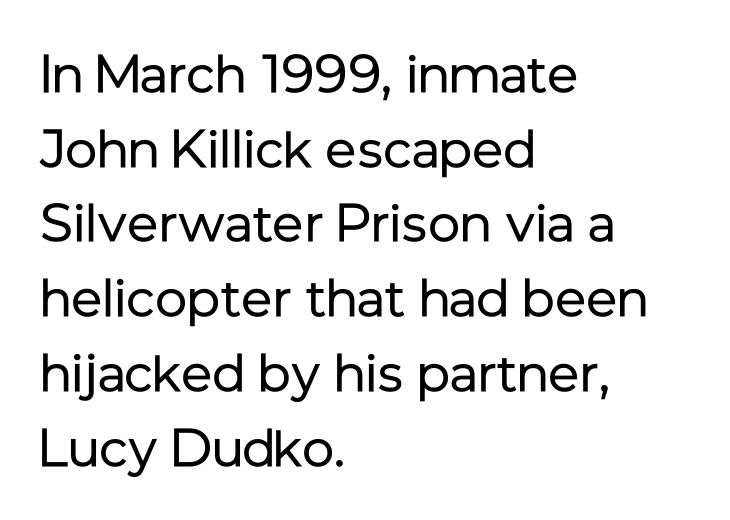
Unlike a traditional serif, this face leaves its strokes unadorned. Does the leading feel generous? No, just average. The characters are drawn with everyday or finer stroke widths. This sample uses plain, unmodified letter spacing.
